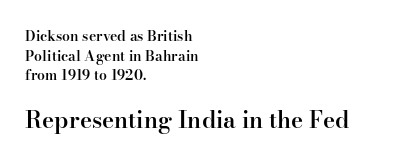
The image shows 23 px text type, upright; set left-aligned, normal line spacing (1.4x), normal letter spacing, not underlined; the second (bottom) block is 1.64x larger.
